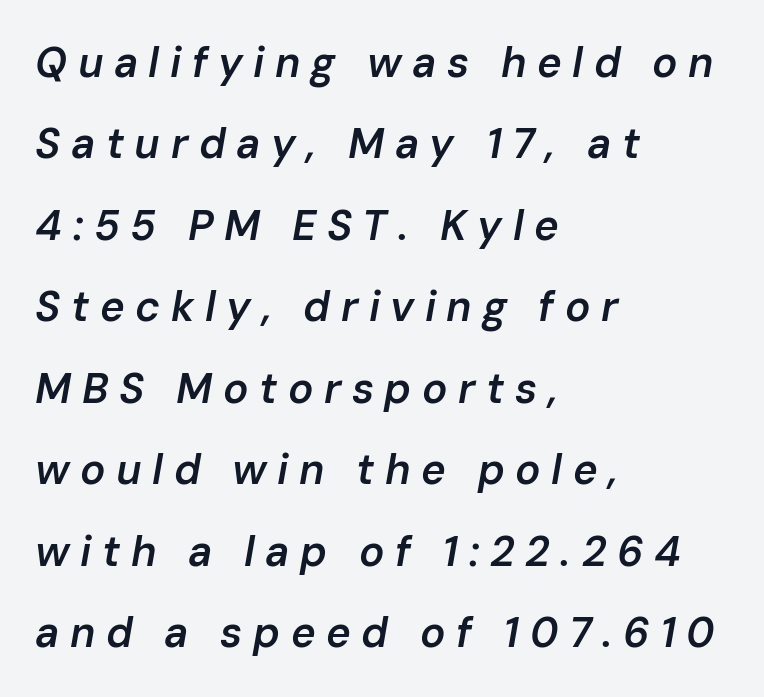
{"italic": "yes", "lean": "right", "slant_degrees": 10, "bold": "semi", "weight": "semibold", "width": "normal", "stroke_contrast": "low", "x_height": "medium", "monospaced": "no", "underline": "no", "align": "left", "line_spacing": "loose", "line_spacing_ratio": 1.94, "letter_spacing": "wide", "letter_spacing_em": 0.25, "glyph_px": 42}
